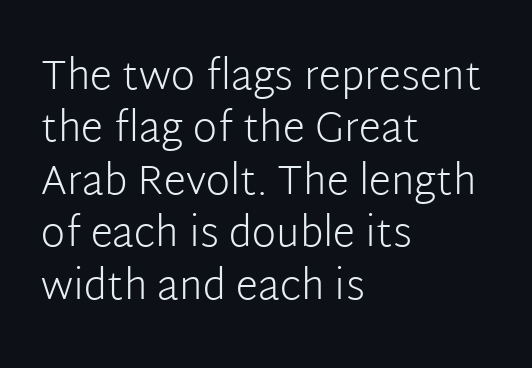
Tracking here is standard; glyphs follow each other at the usual distance. Plain, unruled lines of type. A normal amount of white space separates one row of letters from the next. If you drew a ruler down the left edge, every line would touch it.
